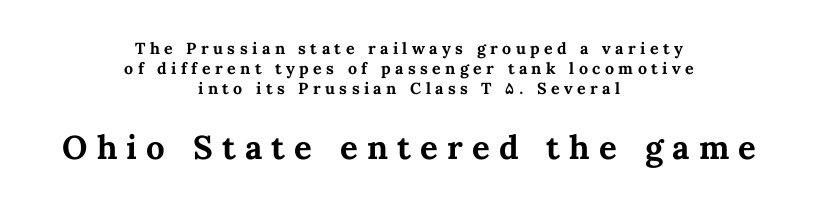
Short and long lines alike share a common midpoint. The area under the type is left untouched. The letters advance in unequal steps, a hallmark of proportional type. In terms of posture, this sample is upright.
